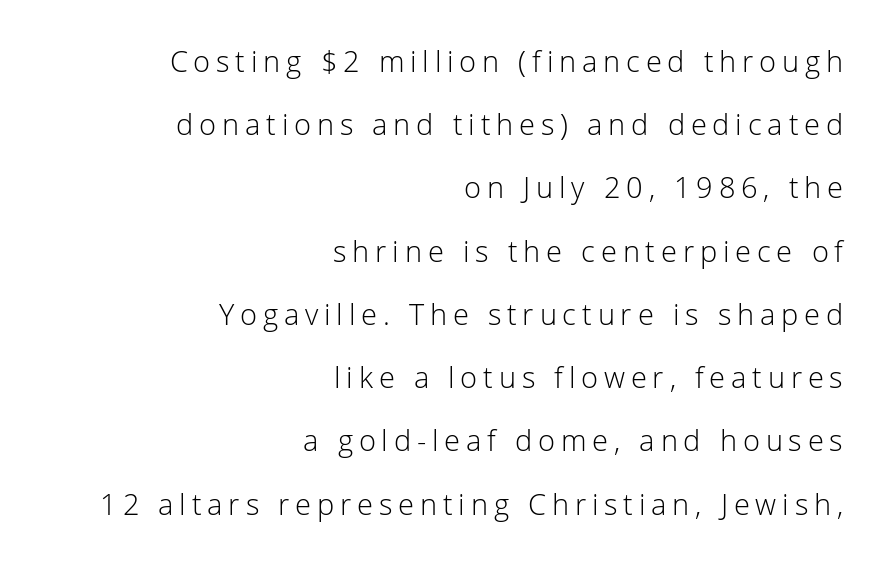
Q: Is the text bold? A: No.
Q: Is the text italic (slanted)? A: No, it is upright.
Q: Is the typeface a serif or a sans-serif typeface? A: Sans-serif.
Q: Is the text underlined? A: No.
Q: How is the paragraph aligned? A: Right-aligned.
Q: Is the spacing between letters normal or unusually wide? A: Unusually wide.
Q: Is the spacing between lines tight, normal or loose? A: Loose.
Q: Width (condensed, normal, or wide)? A: Normal.
Q: Stroke contrast? A: Low.
Q: x-height? A: Medium.
Q: Monospaced? A: No.
